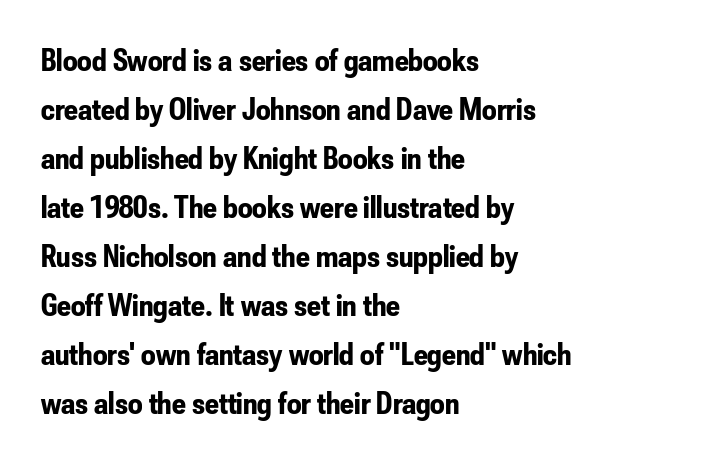
Baseline-to-baseline distance is the conventional proportion of letter height. Chunky letters — that's bold for sure. The zone under the glyphs is completely vacant. Looks like regular typesetting: each glyph gets only the width it needs. A sans-serif font was chosen for this passage.
